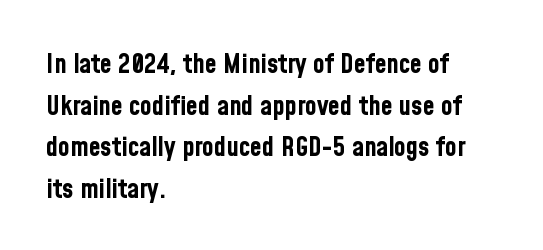
The image shows 27 px bold type, upright; set left-aligned, normal line spacing (1.54x), normal letter spacing, not underlined.
